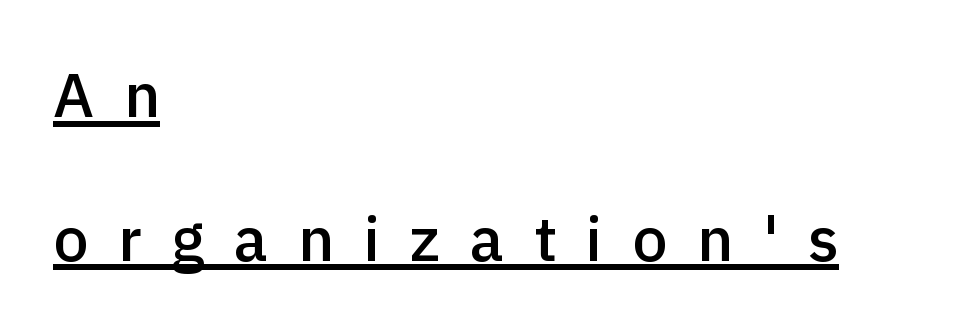
Q: Is the text bold? A: Semi-bold.
Q: Is the text italic (slanted)? A: No, it is upright.
Q: Is the typeface a serif or a sans-serif typeface? A: Sans-serif.
Q: Is the text underlined? A: Yes.
Q: How is the paragraph aligned? A: Left-aligned.
Q: Is the spacing between letters normal or unusually wide? A: Unusually wide.
Q: Is the spacing between lines tight, normal or loose? A: Loose.
Q: Width (condensed, normal, or wide)? A: Normal.
Q: x-height? A: Medium.
Q: Monospaced? A: No.
